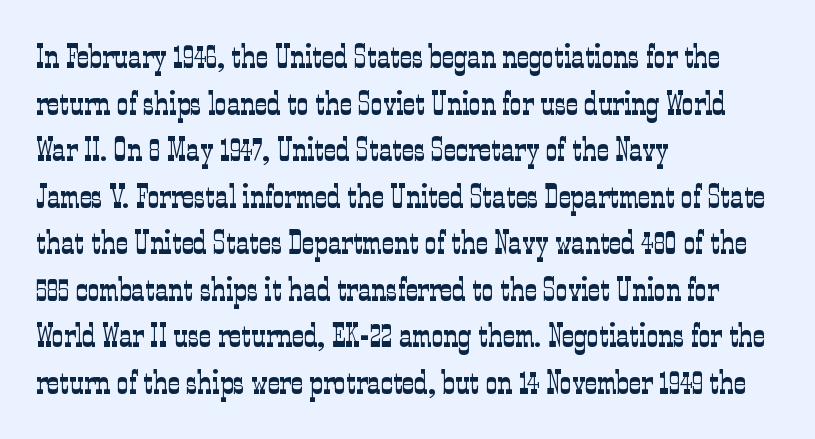
{"serif": "yes", "italic": "no", "bold": "no", "weight": "light", "width": "condensed", "stroke_contrast": "low", "x_height": "medium", "monospaced": "no", "underline": "no", "align": "left", "line_spacing": "normal", "line_spacing_ratio": 1.41, "letter_spacing": "normal", "letter_spacing_em": 0.0, "glyph_px": 33}
